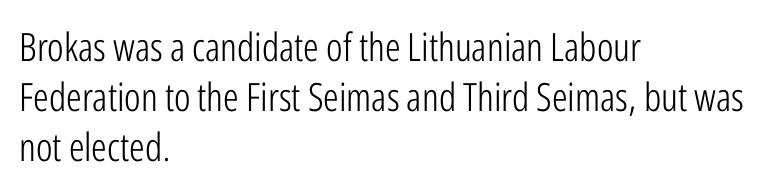
{"serif": "no", "italic": "no", "bold": "no", "weight": "light", "width": "condensed", "stroke_contrast": "low", "x_height": "medium", "monospaced": "no", "underline": "no", "align": "left", "line_spacing": "normal", "line_spacing_ratio": 1.28, "letter_spacing": "normal", "letter_spacing_em": 0.0, "glyph_px": 39}
